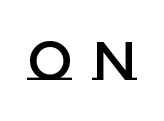
Posture: straight, roman, zero tilt. The letters advance in unequal steps, a hallmark of proportional type. The tracking reads as deliberately expanded to a designer's eye. Only glyphs here, with clear space below each row.
